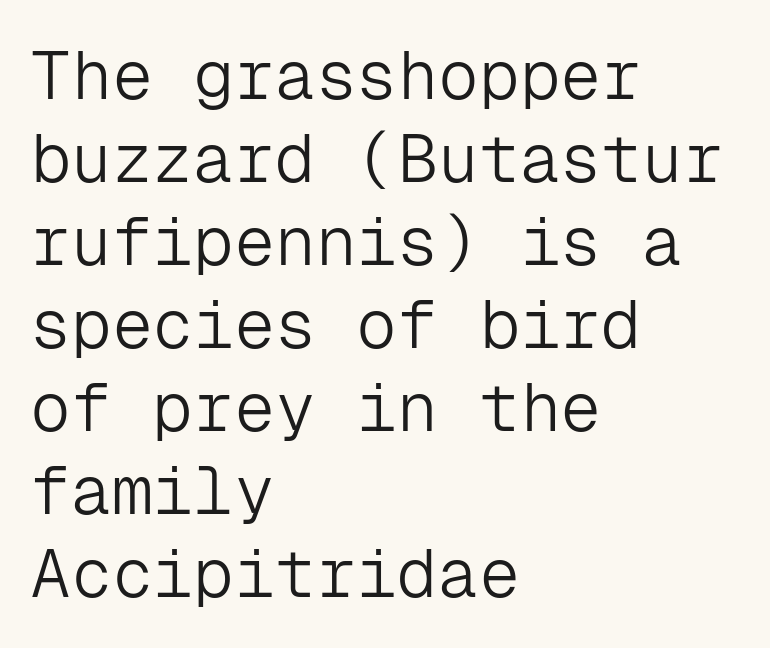
The typesetting does not lean heavy: it is not bold. Beneath every word, the page is bare. No extra tracking has been applied to these lines. Upright lettering throughout. Horizontally, the lines are justified to the leading edge only.
